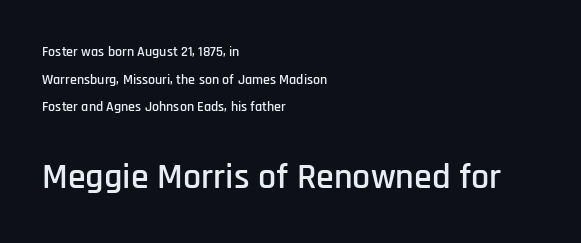
The image shows 36 px condensed sans-serif type, upright; set left-aligned, loose line spacing (1.97x), normal letter spacing, not underlined; the second (bottom) block is 2.57x larger; low stroke contrast and a large x-height.
